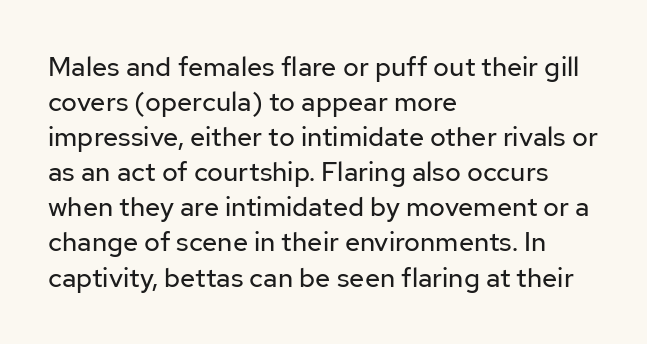
Style check: upright. Plain, unruled lines of type. The paragraph has a hard left edge and a soft right edge. This rendering leaves character spacing at its baseline value. A typesetter would call this leading conventional body-copy spacing. These glyphs show unthickened strokes, regular width or finer.
